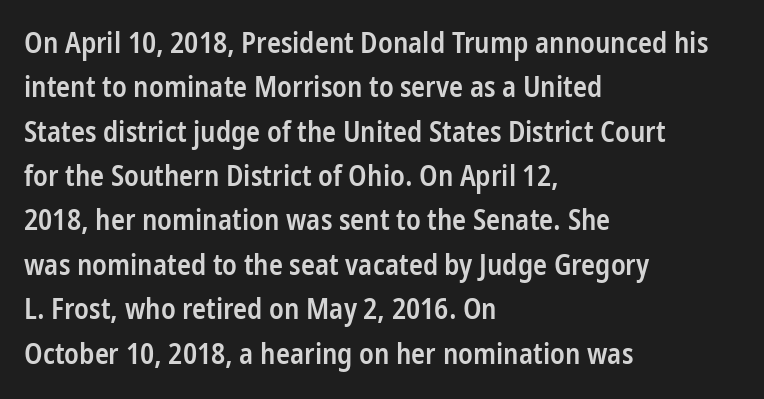
The image shows 29 px semibold, condensed sans-serif type, upright; set left-aligned, normal line spacing (1.53x), normal letter spacing, not underlined; low stroke contrast and a medium x-height.
